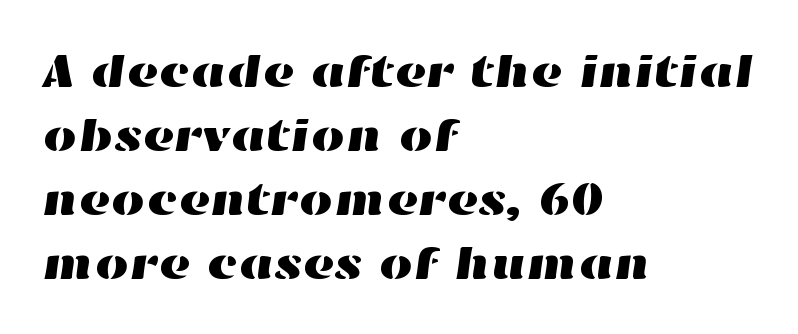
The image shows 48 px wide type; set left-aligned, normal line spacing (1.33x), normal letter spacing, not underlined; high stroke contrast and a medium x-height.
